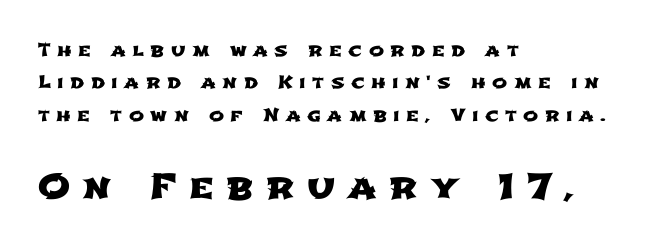
Q: Is the typeface a serif or a sans-serif typeface? A: Sans-serif.
Q: Is the text underlined? A: No.
Q: How is the paragraph aligned? A: Left-aligned.
Q: Is the spacing between letters normal or unusually wide? A: Unusually wide.
Q: Which block of text is set in a larger size, the first (top) or the second (bottom)? A: The second (bottom) one.
Q: Width (condensed, normal, or wide)? A: Wide.
Q: Stroke contrast? A: Low.
Q: x-height? A: Medium.
Q: Monospaced? A: No.
